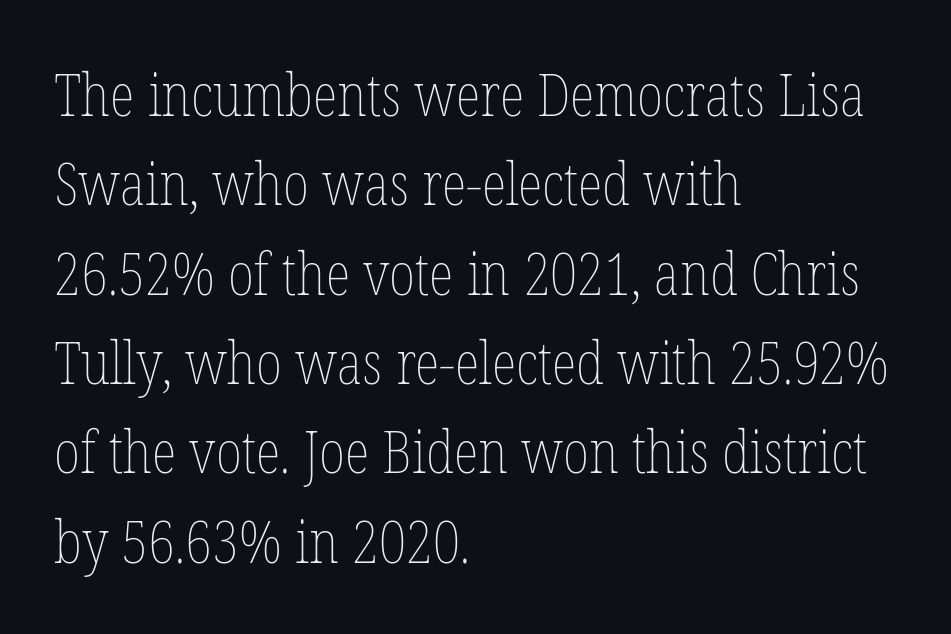
Q: Is the text bold? A: No.
Q: Is the text italic (slanted)? A: No, it is upright.
Q: Is the text underlined? A: No.
Q: How is the paragraph aligned? A: Left-aligned.
Q: Is the spacing between letters normal or unusually wide? A: Normal.
Q: Is the spacing between lines tight, normal or loose? A: Normal.
Q: Width (condensed, normal, or wide)? A: Condensed.
Q: Stroke contrast? A: Low.
Q: x-height? A: Medium.
Q: Monospaced? A: No.
